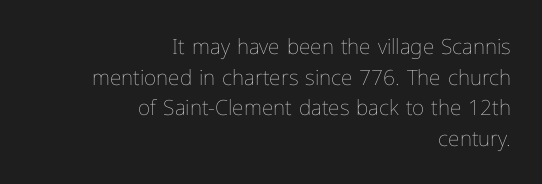
The lettering stays uniformly vertical, giving the passage a roman look. The lines sit at an ordinary, default distance from one another. This rendering uses right alignment, leaving the left contour irregular. Letters rest on an invisible, unmarked baseline. The passage shown has conventional tracking throughout. Is the type heavy? It reads as light-to-regular instead.
